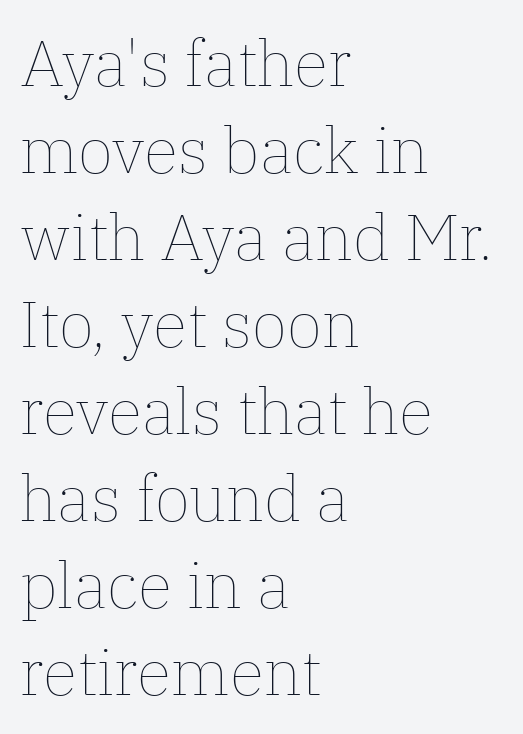
The image shows 64 px thin type, upright; set left-aligned, normal line spacing (1.36x), normal letter spacing, not underlined; low stroke contrast and a medium x-height.
